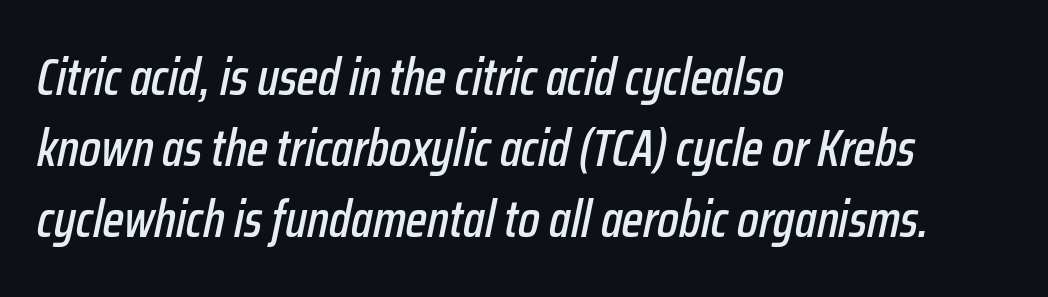
Would a proofreader flag this as italicized? Yes. Vertically, the passage feels balanced, rows spaced as you'd expect. Note the varied advance widths — an 'i' is clearly narrower than an 'm'. Unmarked baselines from the first word to the last. Is the block centered? No — it sits flush against the left margin. Look at the tracking — it's just the regular setting, nothing added.
